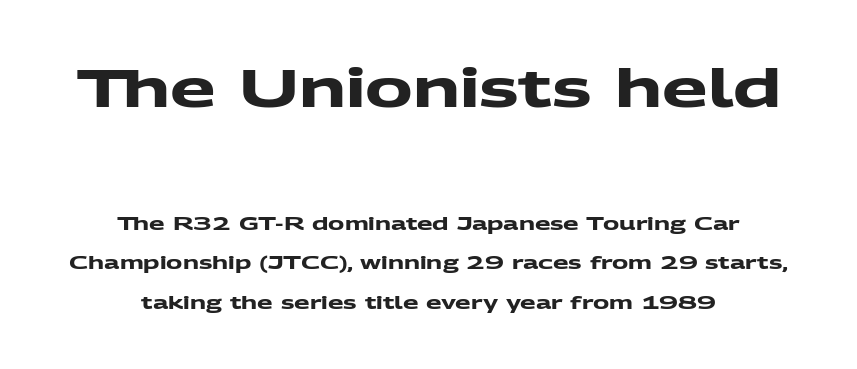
As a designer I'd log this as weight 700, bold. Varying glyph widths throughout — classic text-font behaviour. The foot of each line stays bare and open. Two sizes are in play, and the larger belongs to the first block.
